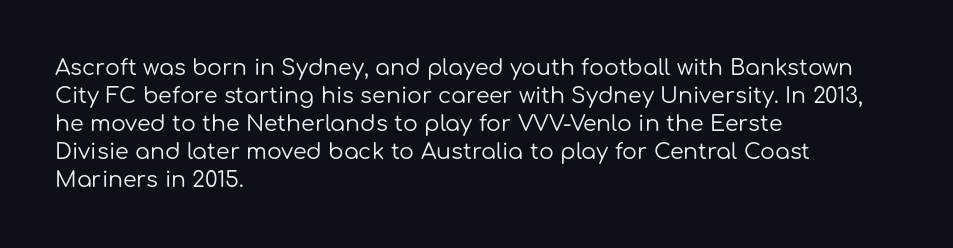
{"italic": "no", "bold": "no", "underline": "no", "align": "left", "line_spacing": "normal", "line_spacing_ratio": 1.27, "letter_spacing": "normal", "letter_spacing_em": 0.0, "glyph_px": 22}
